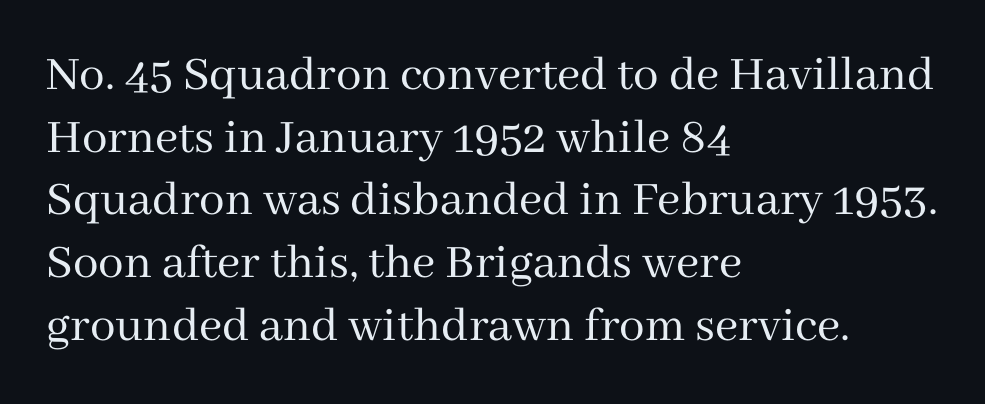
Q: Is the text bold? A: No.
Q: Is the text italic (slanted)? A: No, it is upright.
Q: Is the typeface a serif or a sans-serif typeface? A: Serif.
Q: Is the text underlined? A: No.
Q: How is the paragraph aligned? A: Left-aligned.
Q: Is the spacing between letters normal or unusually wide? A: Normal.
Q: Width (condensed, normal, or wide)? A: Normal.
Q: Stroke contrast? A: Medium.
Q: x-height? A: Medium.
Q: Monospaced? A: No.
